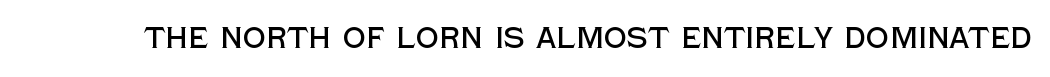
{"serif": "no", "italic": "no", "width": "normal", "x_height": "large", "monospaced": "no", "underline": "no", "letter_spacing": "normal", "letter_spacing_em": 0.0, "glyph_px": 29}
